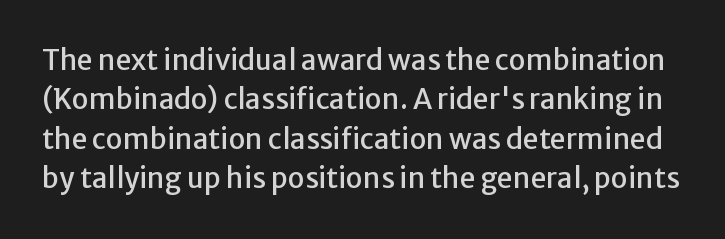
This sample uses a sans-serif face. Beneath every word, the page is bare. Honestly, the row spacing looks completely unremarkable. Varying glyph widths throughout — classic text-font behaviour. There is no visible air inserted between adjacent glyphs.
